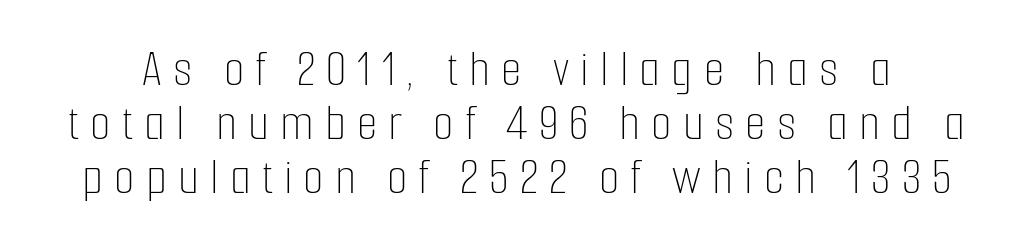
The area under the type is left untouched. Leading is clearly below the norm, producing a dense column. Glyph-to-glyph distance is far greater than everyday printed text. This is not heavy type; no bold has been used. Looks like regular typesetting: each glyph gets only the width it needs.
